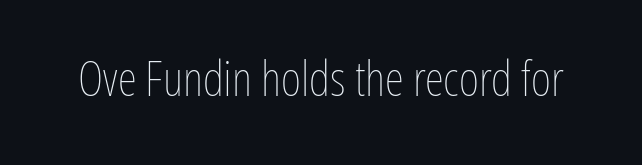
The image shows 49 px thin, condensed type, upright; set normal letter spacing, not underlined; low stroke contrast and a medium x-height.
